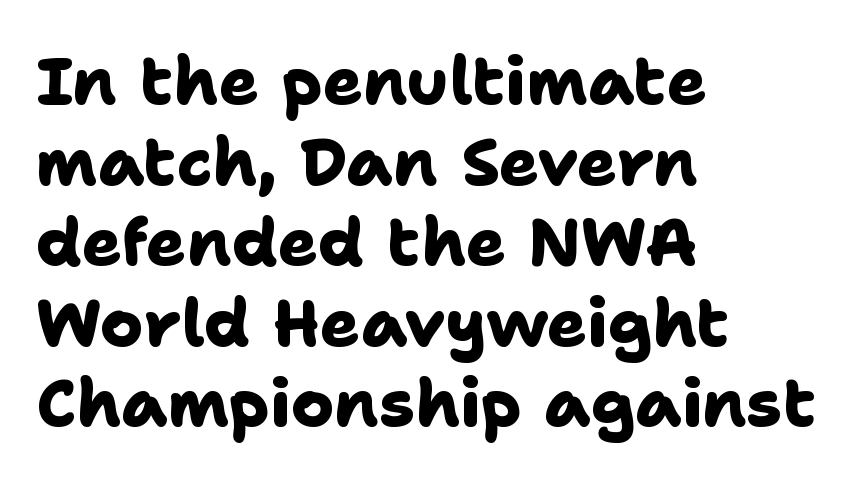
The image shows 66 px heavy sans-serif type; set left-aligned, line spacing 1.22x, normal letter spacing, not underlined; low stroke contrast and a medium x-height.
